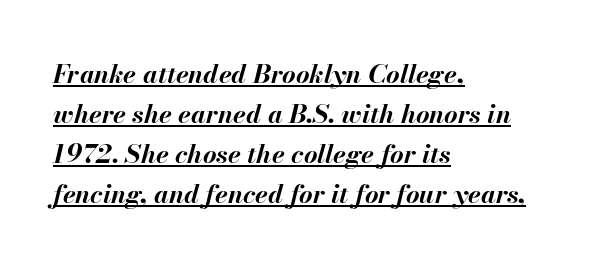
The image shows 26 px bold type, italic (leaning right); set left-aligned, normal line spacing (1.54x), normal letter spacing, underlined.
